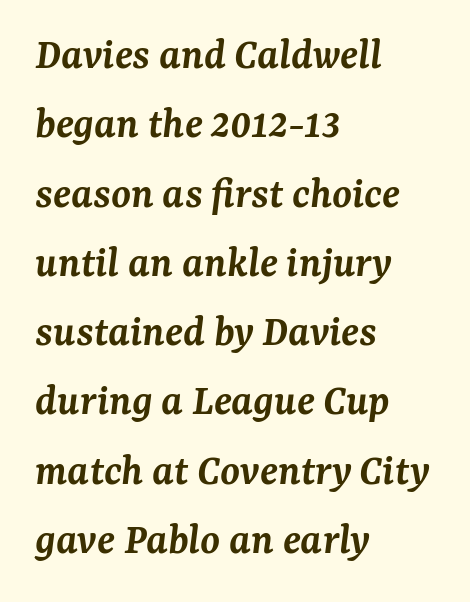
Q: Is the text bold? A: Semi-bold.
Q: Is the text italic (slanted)? A: Yes, it leans right by about 7 degrees.
Q: Is the typeface a serif or a sans-serif typeface? A: Serif.
Q: Is the text underlined? A: No.
Q: How is the paragraph aligned? A: Left-aligned.
Q: Is the spacing between letters normal or unusually wide? A: Normal.
Q: Is the spacing between lines tight, normal or loose? A: Normal.
Q: Width (condensed, normal, or wide)? A: Normal.
Q: Stroke contrast? A: Medium.
Q: x-height? A: Medium.
Q: Monospaced? A: No.
